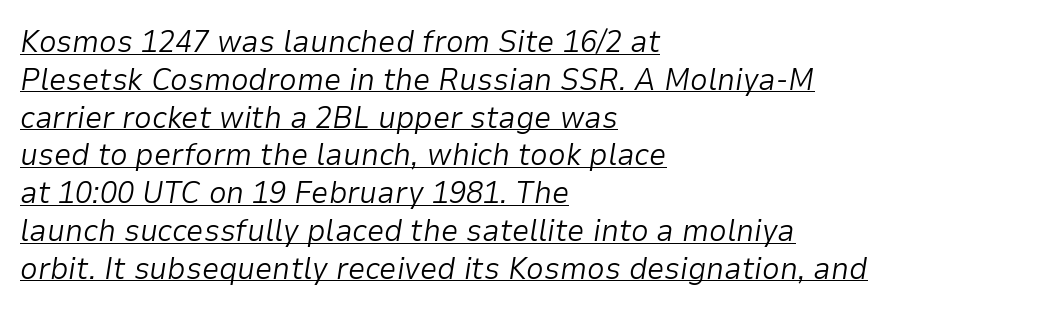
Proportional: the letters do not fall into vertical columns. The face used here is rendered with its standard letterfit. Notice how the stems are inclined rather than vertical — that's the hallmark of italics. These lines stack with their left ends in a neat column.
